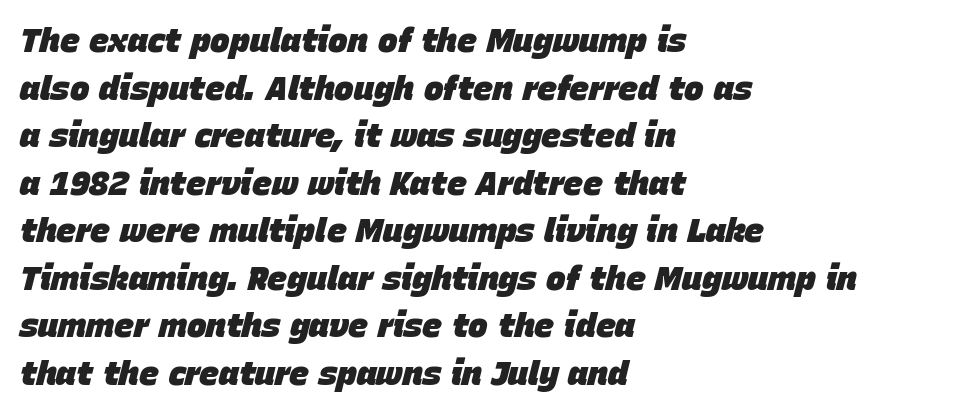
Q: Is the text bold? A: Yes.
Q: Is the text italic (slanted)? A: Yes, it leans right by about 15 degrees.
Q: Is the text underlined? A: No.
Q: How is the paragraph aligned? A: Left-aligned.
Q: Is the spacing between letters normal or unusually wide? A: Normal.
Q: Is the spacing between lines tight, normal or loose? A: Normal.
Q: Width (condensed, normal, or wide)? A: Normal.
Q: Stroke contrast? A: Low.
Q: x-height? A: Large.
Q: Monospaced? A: No.
